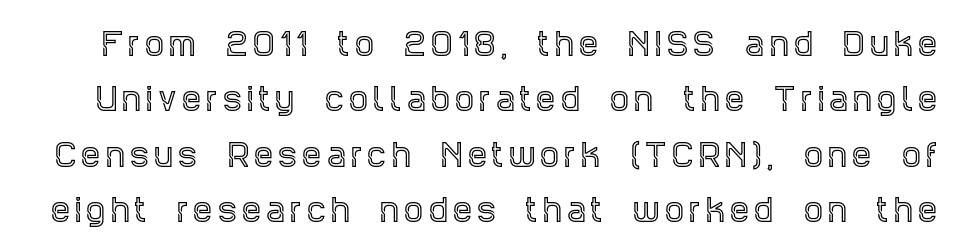
{"serif": "yes", "italic": "no", "width": "condensed", "x_height": "large", "monospaced": "no", "underline": "no", "line_spacing_ratio": 1.85, "glyph_px": 30}
